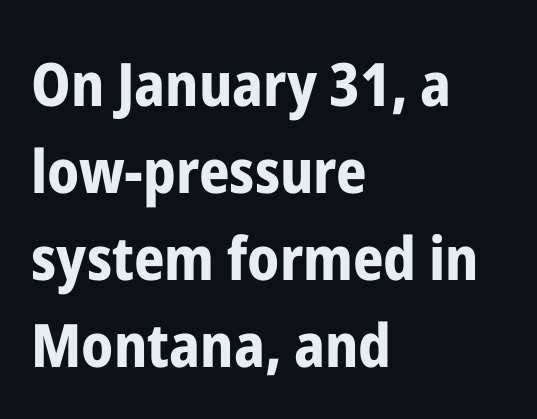
The image shows 60 px bold, condensed sans-serif type, upright; set left-aligned, normal line spacing (1.45x), normal letter spacing, not underlined; low stroke contrast and a medium x-height.
